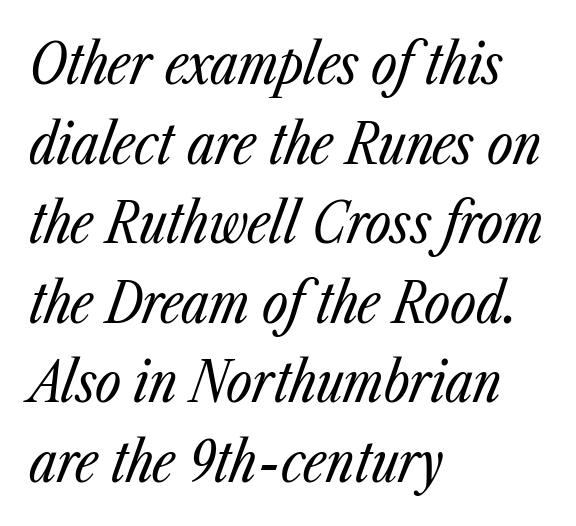
Q: Is the text bold? A: No.
Q: Is the text italic (slanted)? A: Yes, it leans right by about 23 degrees.
Q: Is the text underlined? A: No.
Q: How is the paragraph aligned? A: Left-aligned.
Q: Is the spacing between letters normal or unusually wide? A: Normal.
Q: Is the spacing between lines tight, normal or loose? A: Normal.
Q: Width (condensed, normal, or wide)? A: Condensed.
Q: Stroke contrast? A: Low.
Q: x-height? A: Medium.
Q: Monospaced? A: No.
